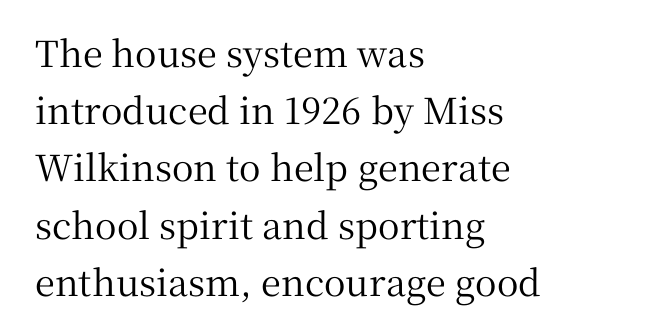
{"serif": "yes", "italic": "no", "width": "normal", "stroke_contrast": "medium", "x_height": "medium", "monospaced": "no", "underline": "no", "align": "left", "line_spacing": "normal", "line_spacing_ratio": 1.59, "letter_spacing": "normal", "letter_spacing_em": 0.0, "glyph_px": 36}
